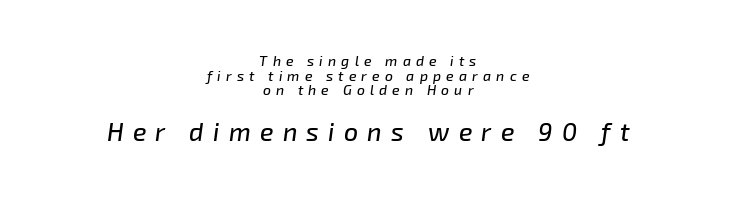
Visually the block forms a symmetrical silhouette, jagged on both flanks. Compared with typical paragraphs, the rows here are closer together. A typesetter would mark this as italic. The rendering inserts visible extra space after every character. You get the small type first, then a jump to larger type. Only glyphs here, with clear space below each row.
